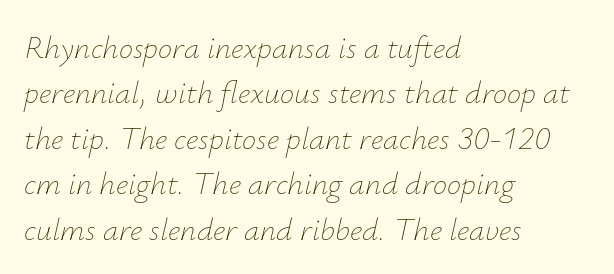
The image shows 32 px thin type, italic (leaning right); set left-aligned, normal line spacing (1.42x), normal letter spacing, not underlined; low stroke contrast and a small x-height.
